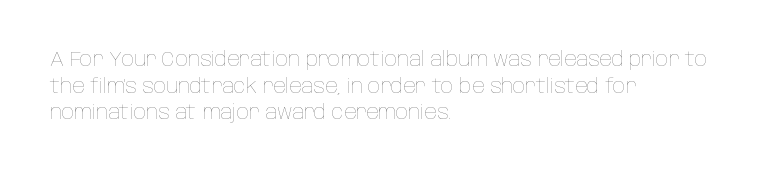
The image shows 20 px text type, upright; set left-aligned, normal line spacing (1.33x), normal letter spacing, not underlined.
